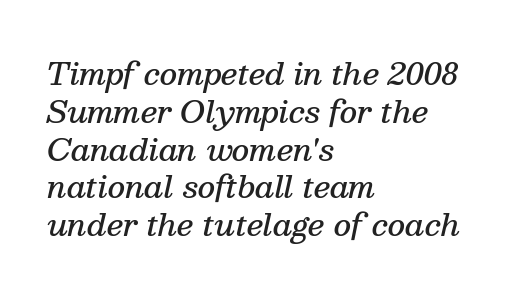
Summary of weight: moderately heavy, a semibold. Font category for this specimen: serif. Rule under the text: the space is simply empty. If you measured baseline to baseline, you'd find a middling distance. Each letter keeps its own natural width here, so spacing adapts to shape.
